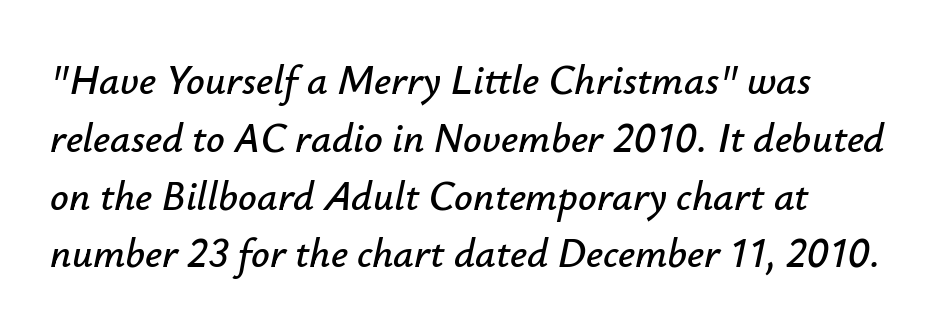
{"italic": "yes", "lean": "right", "slant_degrees": 12, "width": "normal", "stroke_contrast": "low", "x_height": "small", "monospaced": "no", "underline": "no", "align": "left", "line_spacing": "normal", "line_spacing_ratio": 1.41, "letter_spacing": "normal", "letter_spacing_em": 0.0, "glyph_px": 41}
